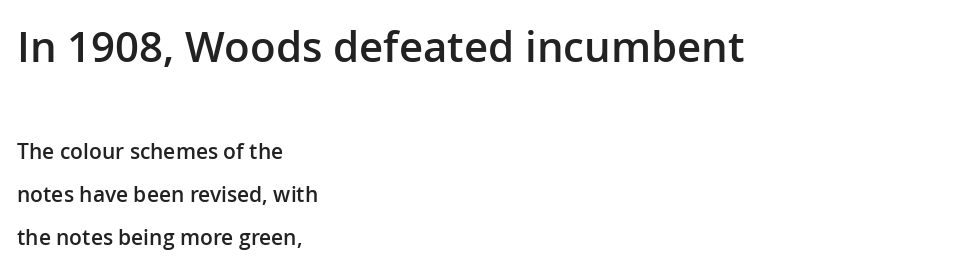
These lines are composed in type without serifs. If you drew a ruler down the left edge, every line would touch it. A typesetter would call this zero additional tracking. Rule under the text: the space is simply empty.
